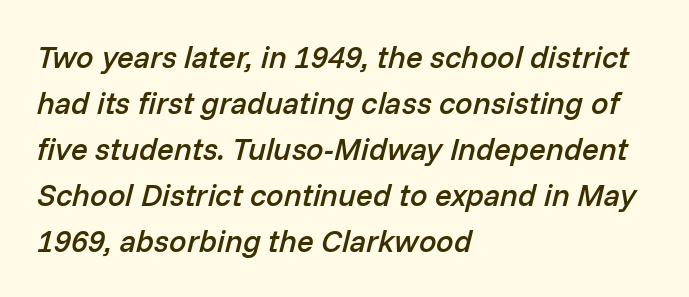
The image shows 31 px semibold type, italic (leaning right); set left-aligned, normal line spacing (1.48x), normal letter spacing, not underlined; low stroke contrast and a medium x-height.
